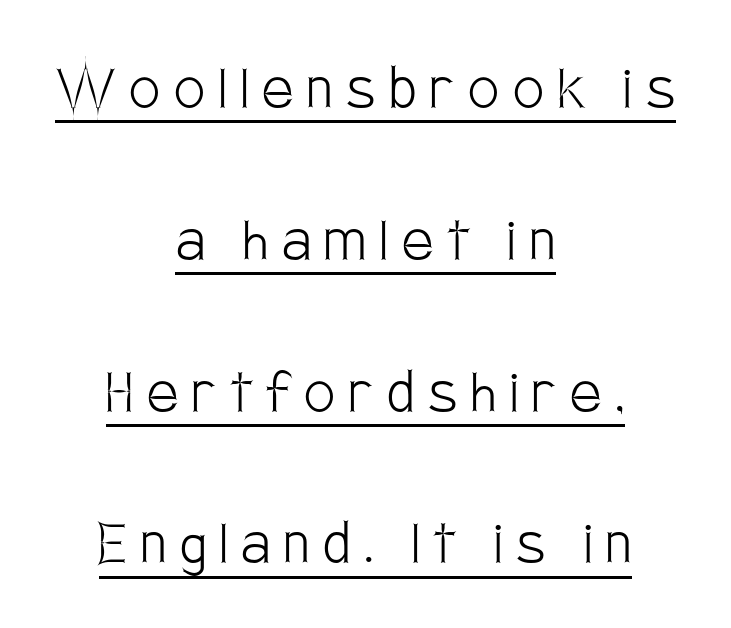
Q: Is the text bold? A: No.
Q: Is the text italic (slanted)? A: No, it is upright.
Q: Is the typeface a serif or a sans-serif typeface? A: Sans-serif.
Q: Is the text underlined? A: Yes.
Q: How is the paragraph aligned? A: Centered.
Q: Is the spacing between letters normal or unusually wide? A: Unusually wide.
Q: Is the spacing between lines tight, normal or loose? A: Loose.
Q: Width (condensed, normal, or wide)? A: Condensed.
Q: Stroke contrast? A: Low.
Q: x-height? A: Large.
Q: Monospaced? A: No.
